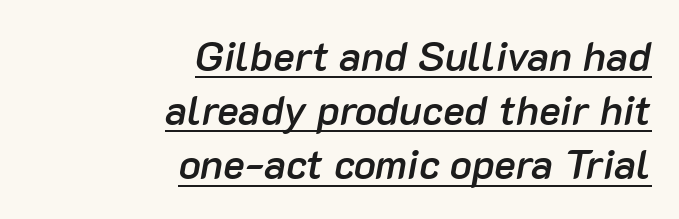
Q: Is the text bold? A: Semi-bold.
Q: Is the text italic (slanted)? A: Yes, it leans right by about 10 degrees.
Q: Is the text underlined? A: Yes.
Q: How is the paragraph aligned? A: Right-aligned.
Q: Is the spacing between letters normal or unusually wide? A: Normal.
Q: Is the spacing between lines tight, normal or loose? A: Normal.
Q: Width (condensed, normal, or wide)? A: Normal.
Q: Stroke contrast? A: Low.
Q: x-height? A: Medium.
Q: Monospaced? A: No.
